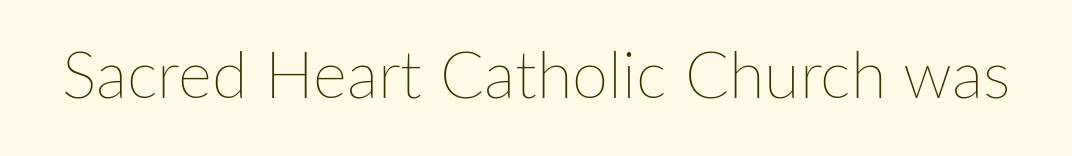
Is the type heavy? It reads as light-to-regular instead. The space beneath each line is pristine and unruled. Style check: upright. Each letter keeps its own natural width here, so spacing adapts to shape. The line texture is even and compact thanks to regular tracking.
